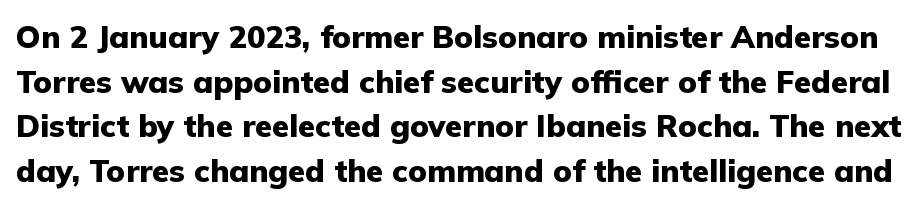
The image shows 31 px heavy sans-serif type, upright; set normal line spacing (1.44x), normal letter spacing, not underlined; low stroke contrast and a medium x-height.
